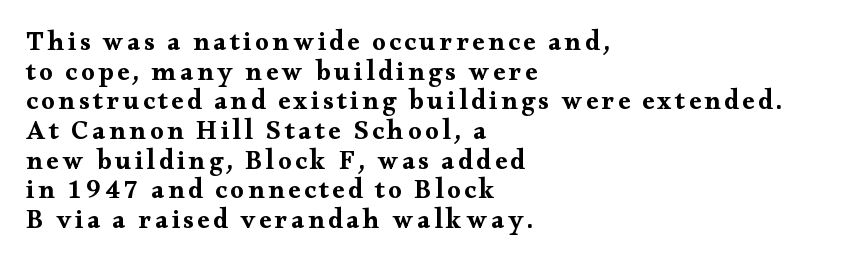
Lines of text with bare space underneath. The passage shown stacks its lines with hardly any gap. The letters stand upright; this is a roman face. Emphasis by weight is at full strength: bold. The passage is arranged the way most books set body copy — flush left.
